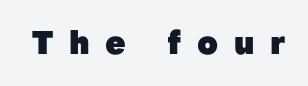
{"serif": "no", "italic": "no", "bold": "yes", "weight": "heavy", "width": "normal", "stroke_contrast": "low", "x_height": "medium", "monospaced": "no", "underline": "no", "letter_spacing": "wide", "letter_spacing_em": 0.49, "glyph_px": 32}
